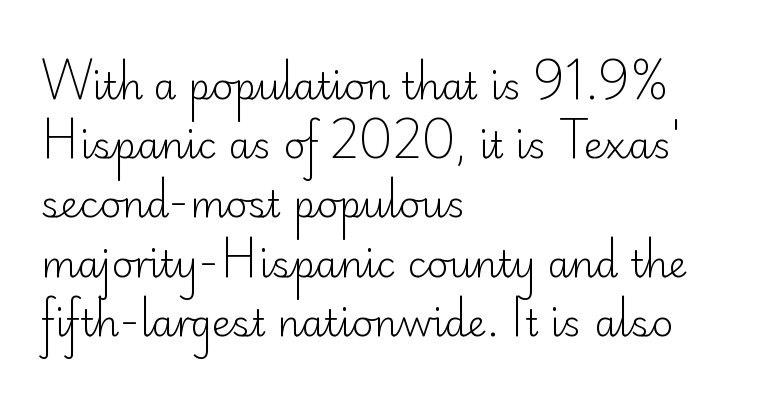
{"serif": "no", "italic": "no", "bold": "no", "weight": "light", "width": "normal", "stroke_contrast": "low", "x_height": "small", "monospaced": "no", "underline": "no", "align": "left", "line_spacing": "normal", "line_spacing_ratio": 1.6, "letter_spacing": "normal", "letter_spacing_em": 0.0, "glyph_px": 37}
